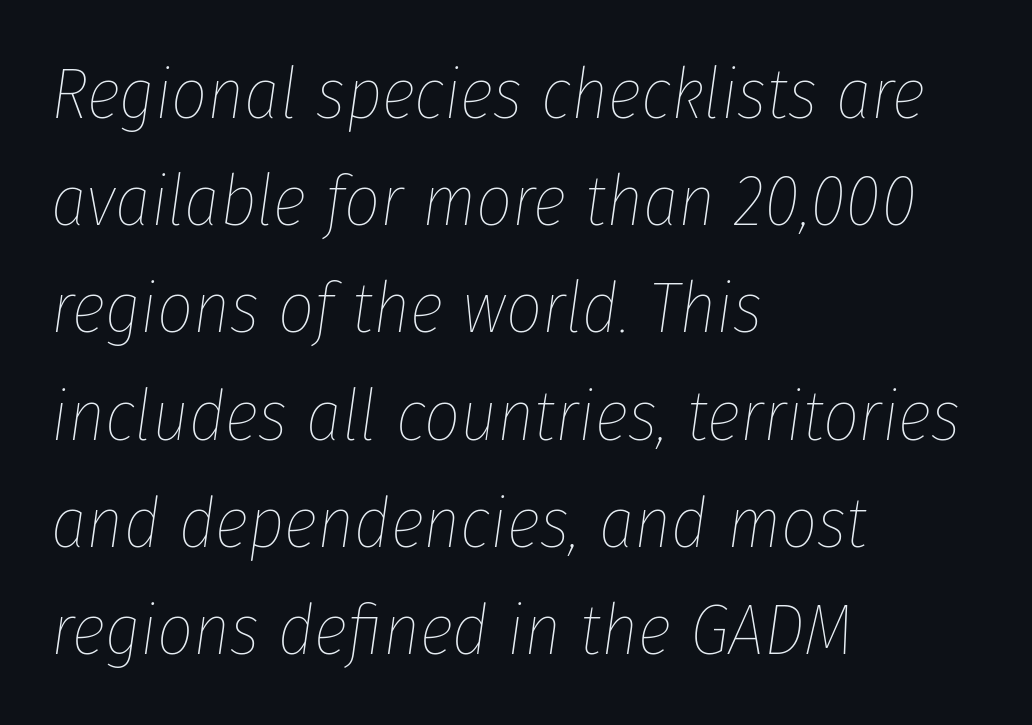
{"italic": "yes", "lean": "right", "slant_degrees": 8, "bold": "no", "weight": "thin", "width": "condensed", "stroke_contrast": "low", "x_height": "medium", "monospaced": "no", "underline": "no", "align": "left", "line_spacing": "normal", "line_spacing_ratio": 1.51, "letter_spacing": "normal", "letter_spacing_em": 0.0, "glyph_px": 71}
